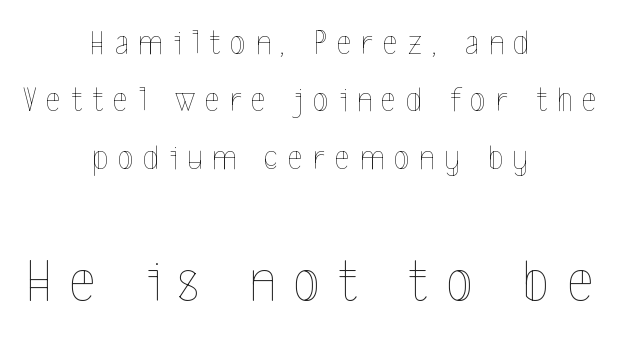
{"italic": "no", "bold": "no", "weight": "thin", "width": "condensed", "x_height": "medium", "monospaced": "no", "underline": "no", "align": "center", "line_spacing": "normal", "line_spacing_ratio": 1.64, "letter_spacing": "wide", "letter_spacing_em": 0.29, "larger_block": "second", "size_ratio": 1.77, "glyph_px": 62}
